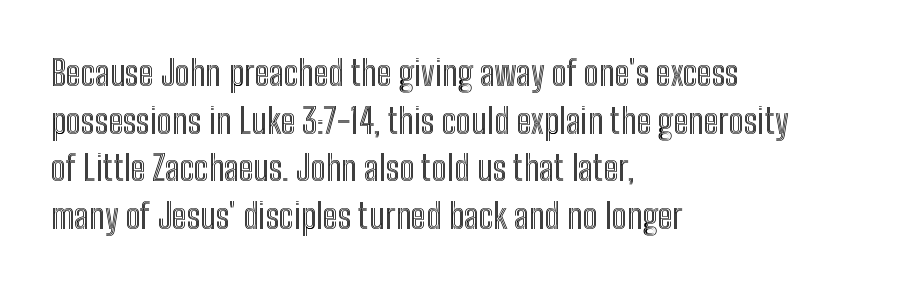
Q: Is the text italic (slanted)? A: No, it is upright.
Q: Is the text underlined? A: No.
Q: How is the paragraph aligned? A: Left-aligned.
Q: Is the spacing between letters normal or unusually wide? A: Normal.
Q: Is the spacing between lines tight, normal or loose? A: Normal.
Q: Width (condensed, normal, or wide)? A: Condensed.
Q: x-height? A: Medium.
Q: Monospaced? A: No.
